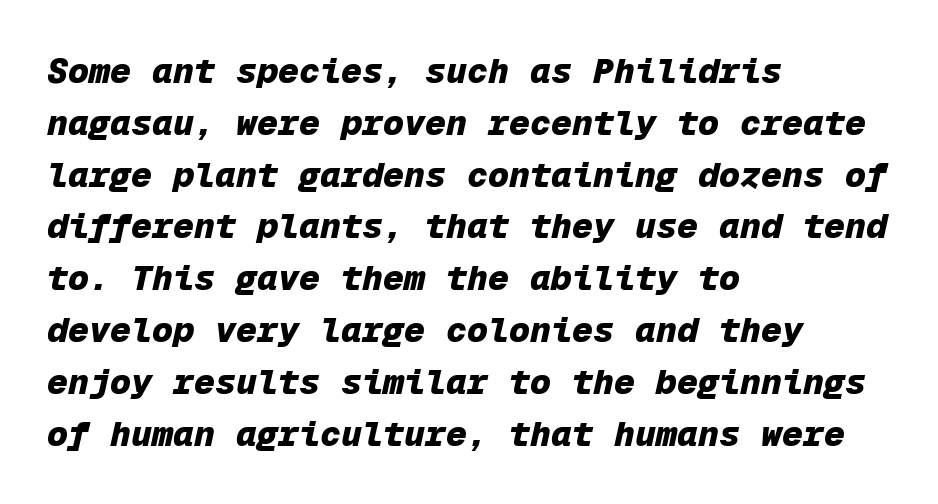
The gap between lines stays unmarked. Students, observe: this is what conventionally led text looks like. Does the copy run flush right? No — it runs flush left. The typesetting leans heavy: a genuine bold.
